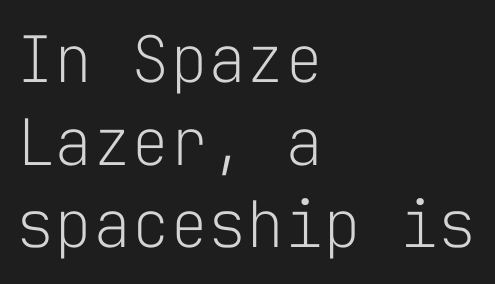
The tracking reads as untouched default to a designer's eye. The characters display no serif detailing; their extremities are plain. The passage shown is typed in a monospace face where columns stay perfectly aligned. Stroke mass is kept to a normal reading level or below.
